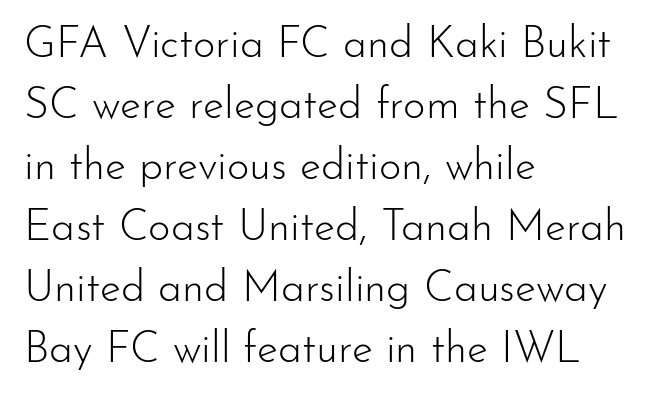
The rows are spaced the way most documents space them. Line starts are locked; line ends wander. Do the characters align in a grid? No, the font is proportional. The face looks like a standard text weight, possibly lighter. A typesetter would mark this as roman, not italic. The typeface chosen for these lines omits serifs.
